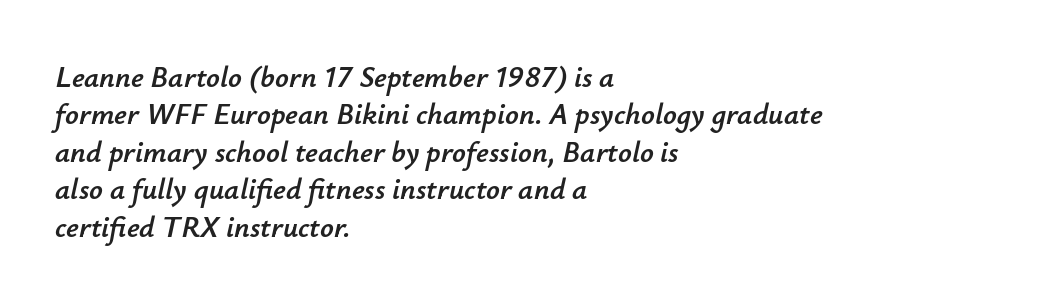
Q: Is the text italic (slanted)? A: Yes, it leans right by about 12 degrees.
Q: Is the text underlined? A: No.
Q: How is the paragraph aligned? A: Left-aligned.
Q: Is the spacing between letters normal or unusually wide? A: Normal.
Q: Is the spacing between lines tight, normal or loose? A: Normal.
Q: Width (condensed, normal, or wide)? A: Normal.
Q: Stroke contrast? A: Low.
Q: x-height? A: Small.
Q: Monospaced? A: No.
